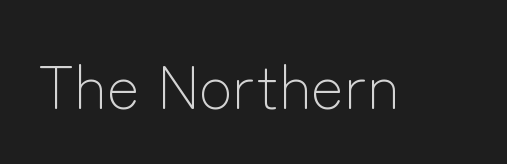
Q: Is the text bold? A: No.
Q: Is the text italic (slanted)? A: No, it is upright.
Q: Is the typeface a serif or a sans-serif typeface? A: Sans-serif.
Q: Is the text underlined? A: No.
Q: Is the spacing between letters normal or unusually wide? A: Normal.
Q: Width (condensed, normal, or wide)? A: Normal.
Q: Stroke contrast? A: Low.
Q: x-height? A: Medium.
Q: Monospaced? A: No.
